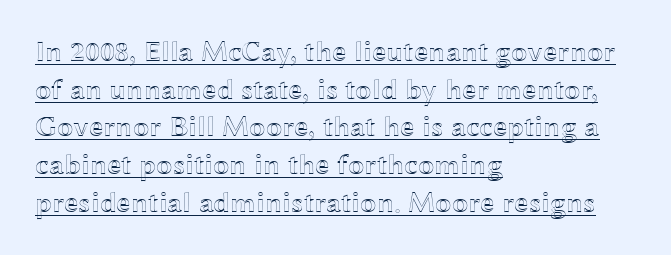
The image shows 29 px wide type, upright; set left-aligned, normal line spacing (1.3x), normal letter spacing, underlined; a medium x-height.
